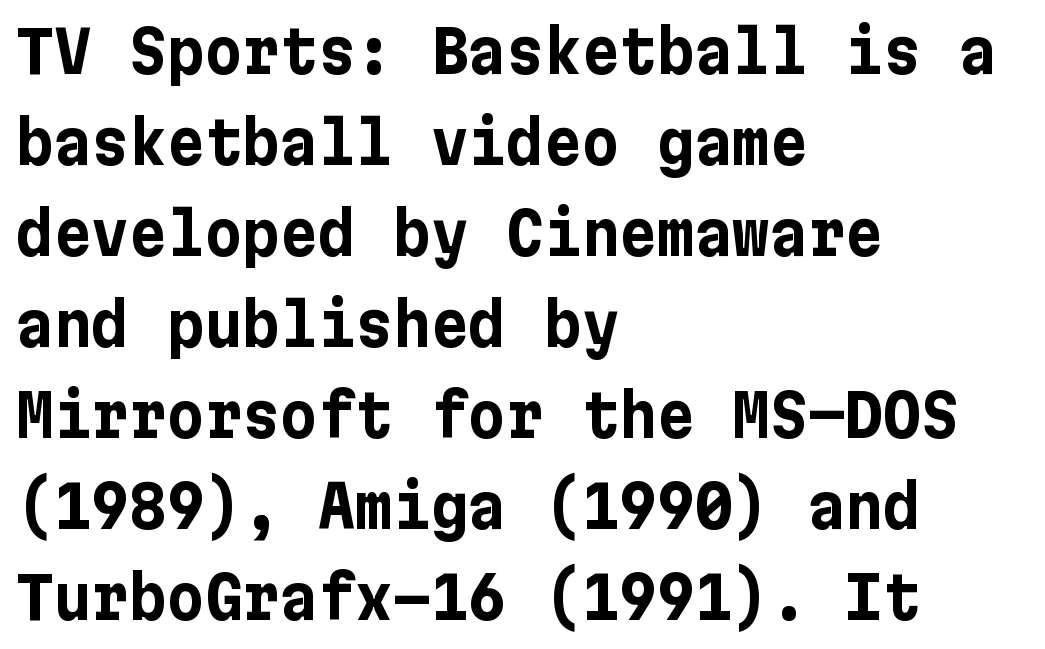
Decoration check: the copy has no underline. Casual observation: everything's shoved over to the left. The rendering keeps characters at their native spacing. Horizontal bands of white between lines are of average thickness. The face used here has the dense, thick strokes of a bold.
